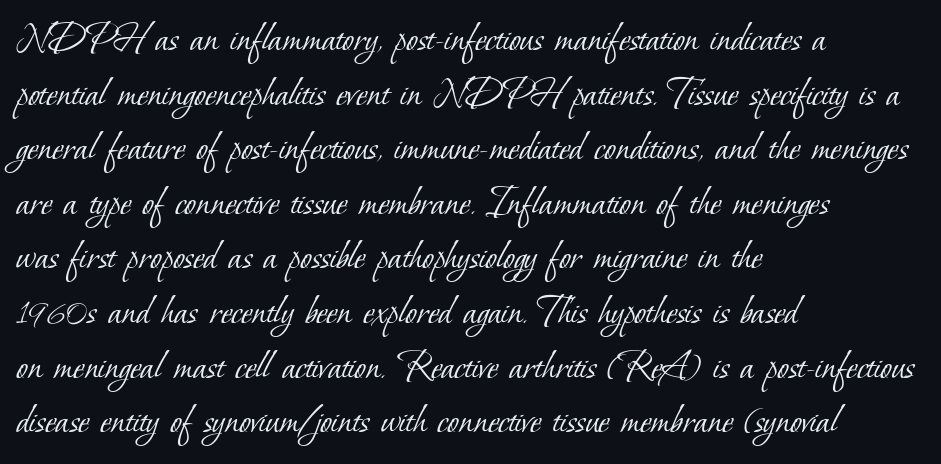
The image shows 42 px light serif type; set left-aligned, normal line spacing (1.3x), normal letter spacing, not underlined; low stroke contrast and a small x-height.
